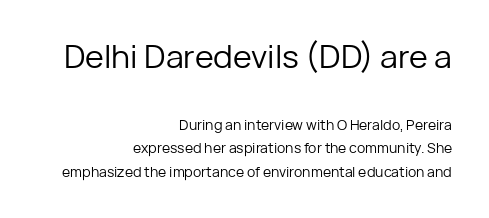
Q: Is the text bold? A: No.
Q: Is the text italic (slanted)? A: No, it is upright.
Q: Is the typeface a serif or a sans-serif typeface? A: Sans-serif.
Q: Is the text underlined? A: No.
Q: How is the paragraph aligned? A: Right-aligned.
Q: Is the spacing between letters normal or unusually wide? A: Normal.
Q: Is the spacing between lines tight, normal or loose? A: Normal.
Q: Which block of text is set in a larger size, the first (top) or the second (bottom)? A: The first (top) one.
Q: Width (condensed, normal, or wide)? A: Normal.
Q: Stroke contrast? A: Low.
Q: x-height? A: Medium.
Q: Monospaced? A: No.
